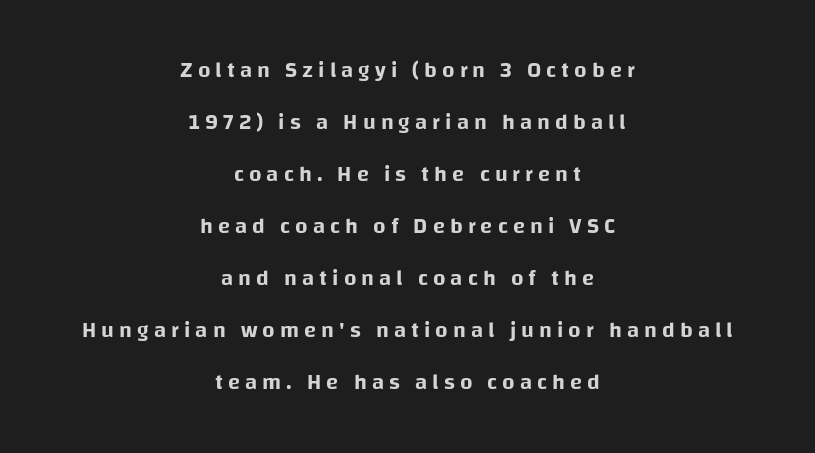
Caption: multi-line text, centered on the measure. This sample trades compactness for vertical openness between lines. Check under the words: just untouched page. Rendered with straight, roman letterforms. Inter-character spacing is expanded well beyond the font's built-in metrics.
